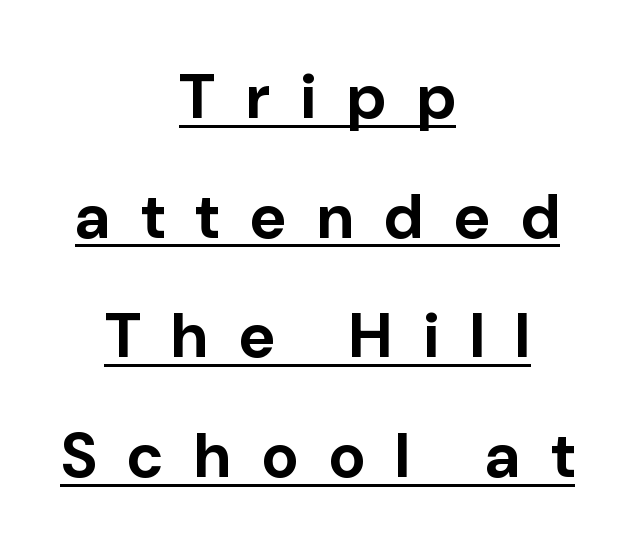
The image shows 63 px bold sans-serif type, upright; set centered, loose line spacing (1.9x), unusually wide letter spacing (+0.49 em), underlined; low stroke contrast and a medium x-height.
